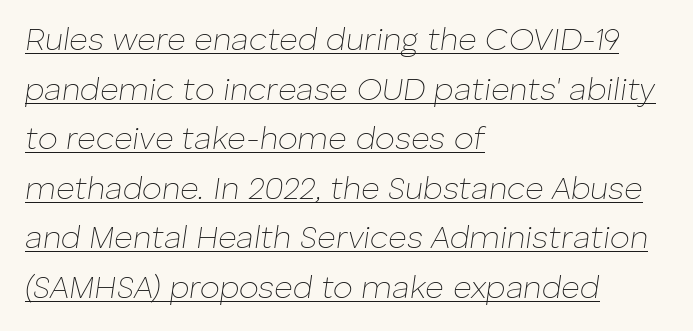
The image shows 32 px thin type, italic (leaning right); set left-aligned, normal line spacing (1.55x), normal letter spacing, underlined; low stroke contrast and a medium x-height.
